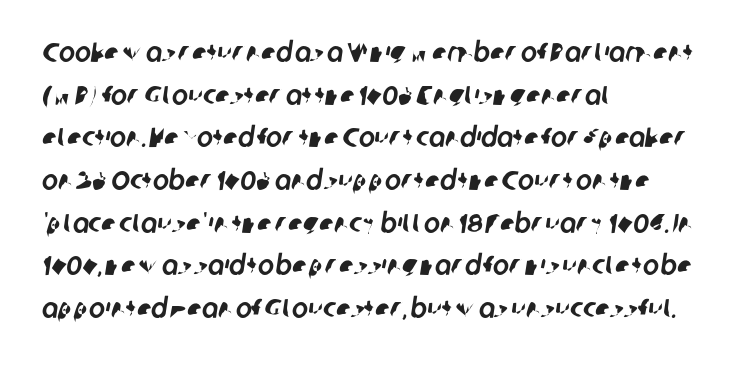
The image shows 27 px text type; set left-aligned, normal line spacing (1.58x), normal letter spacing, not underlined.
